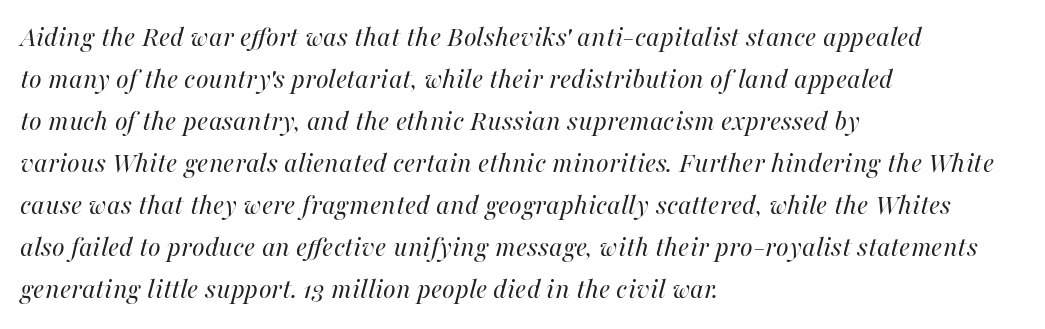
{"italic": "yes", "lean": "right", "slant_degrees": 16, "bold": "no", "weight": "regular", "width": "normal", "stroke_contrast": "high", "x_height": "medium", "monospaced": "no", "underline": "no", "align": "left", "line_spacing": "normal", "line_spacing_ratio": 1.45, "letter_spacing": "normal", "letter_spacing_em": 0.0, "glyph_px": 29}
